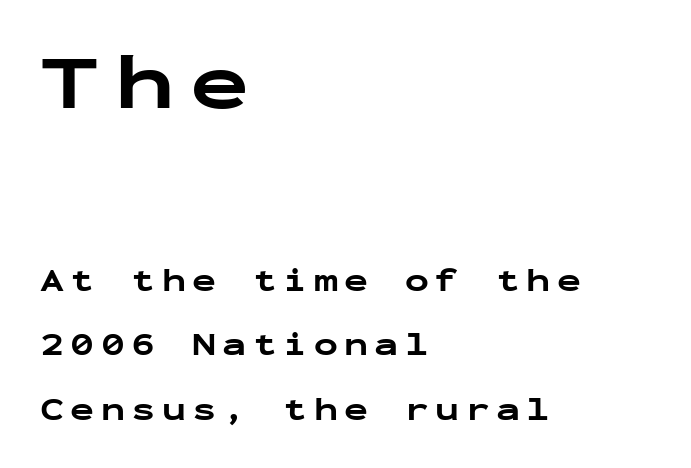
{"serif": "no", "italic": "no", "bold": "yes", "weight": "bold", "width": "wide", "stroke_contrast": "low", "x_height": "medium", "monospaced": "yes", "underline": "no", "align": "left", "line_spacing": "loose", "line_spacing_ratio": 2.02, "letter_spacing": "wide", "letter_spacing_em": 0.2, "larger_block": "first", "size_ratio": 2.47, "glyph_px": 79}
